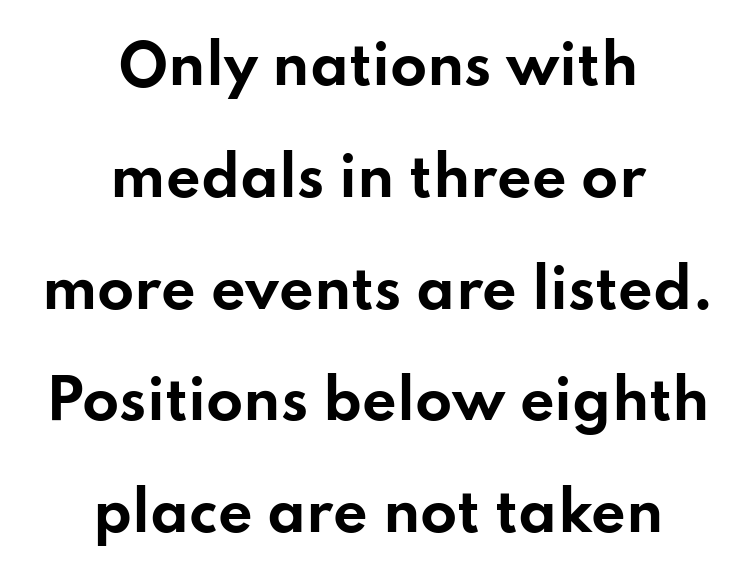
{"serif": "no", "italic": "no", "bold": "yes", "weight": "bold", "width": "wide", "stroke_contrast": "low", "x_height": "small", "monospaced": "no", "underline": "no", "align": "center", "line_spacing": "loose", "line_spacing_ratio": 2.07, "letter_spacing": "normal", "letter_spacing_em": 0.0, "glyph_px": 54}
